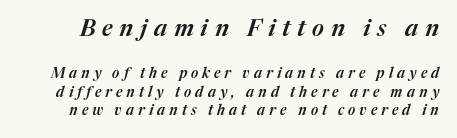
A typesetter would call this leading conventional body-copy spacing. The gap between lines stays unmarked. Is the lower block the larger one? No — the upper block carries the bigger type. The glyphs look as if they've been sheared to an angle. You could only call the tracking loose — the letters float apart.
